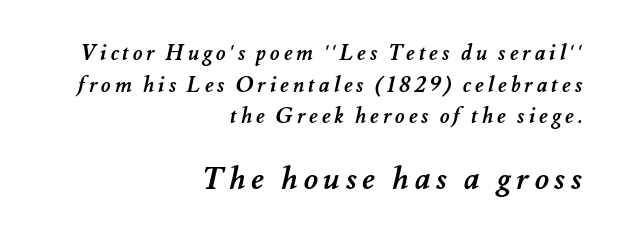
{"bold": "yes", "weight": "semibold", "width": "normal", "stroke_contrast": "medium", "x_height": "small", "monospaced": "no", "underline": "no", "align": "right", "line_spacing": "normal", "line_spacing_ratio": 1.51, "larger_block": "second", "size_ratio": 1.48, "glyph_px": 31}
